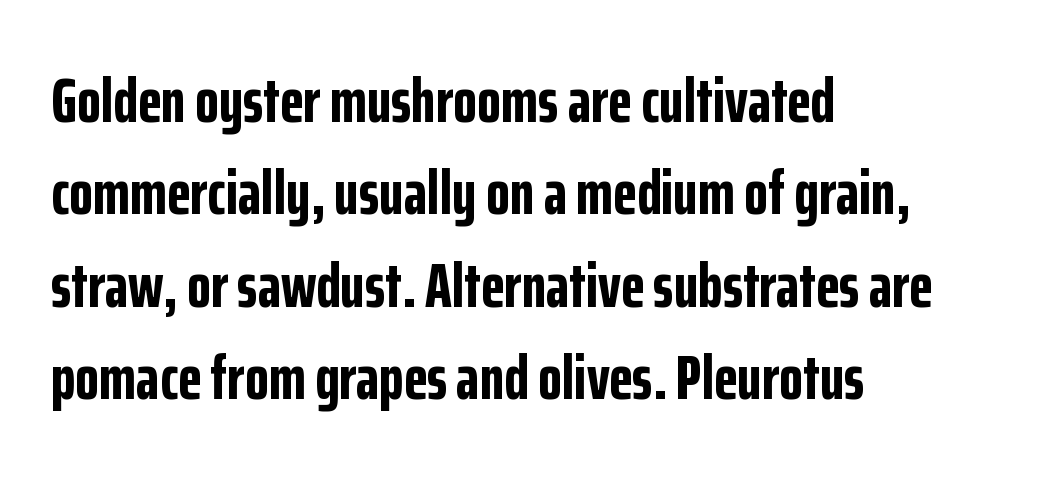
The image shows 62 px bold, condensed sans-serif type, upright; set left-aligned, normal line spacing (1.49x), normal letter spacing, not underlined; low stroke contrast and a medium x-height.
